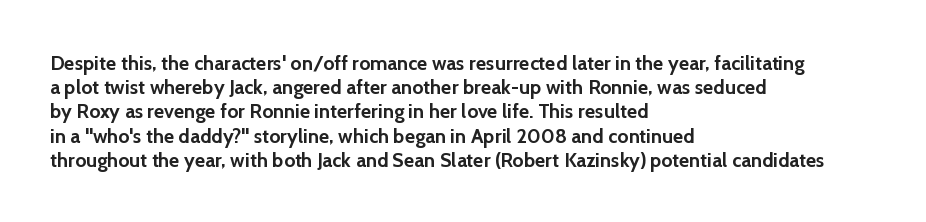
The image shows 20 px bold type, upright; set left-aligned, line spacing 1.21x, normal letter spacing, not underlined.
